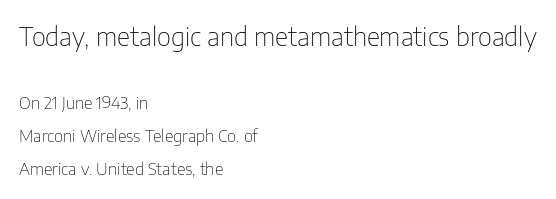
{"italic": "no", "bold": "no", "underline": "no", "align": "left", "line_spacing": "loose", "line_spacing_ratio": 1.96, "letter_spacing": "normal", "letter_spacing_em": 0.0, "larger_block": "first", "size_ratio": 1.53, "glyph_px": 26}
